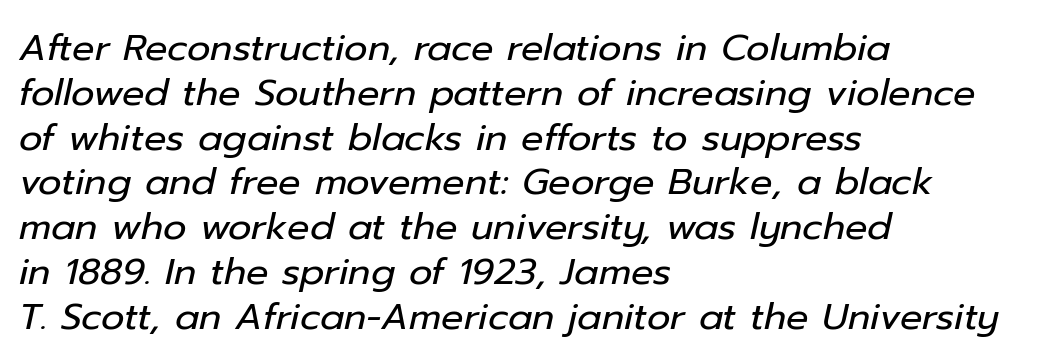
Q: Is the text bold? A: No.
Q: Is the text italic (slanted)? A: Yes, it leans right by about 12 degrees.
Q: Is the text underlined? A: No.
Q: How is the paragraph aligned? A: Left-aligned.
Q: Is the spacing between letters normal or unusually wide? A: Normal.
Q: Width (condensed, normal, or wide)? A: Normal.
Q: Stroke contrast? A: Low.
Q: x-height? A: Medium.
Q: Monospaced? A: No.
